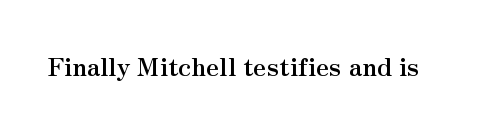
{"italic": "no", "bold": "yes", "underline": "no", "letter_spacing": "normal", "letter_spacing_em": 0.0, "glyph_px": 25}
